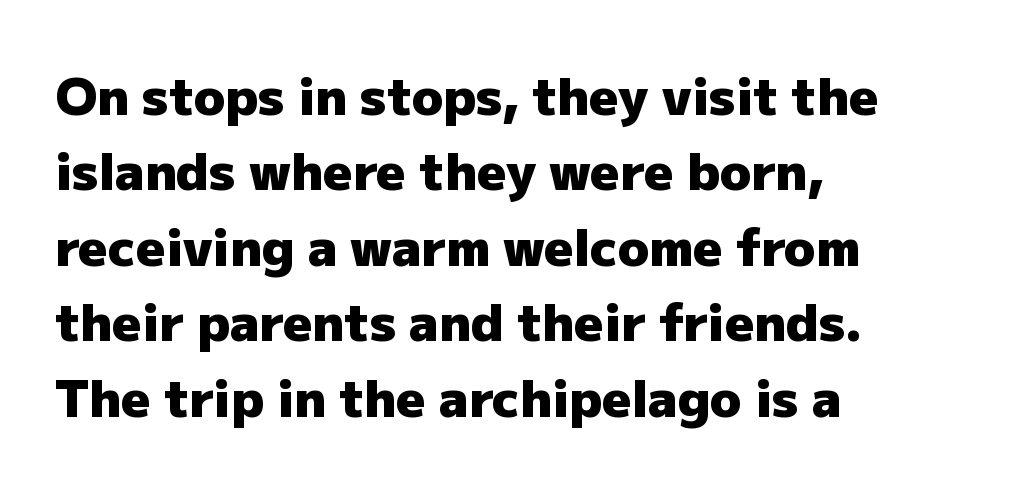
The image shows 51 px heavy sans-serif type, upright; set left-aligned, normal line spacing (1.48x), normal letter spacing, not underlined; low stroke contrast and a medium x-height.
